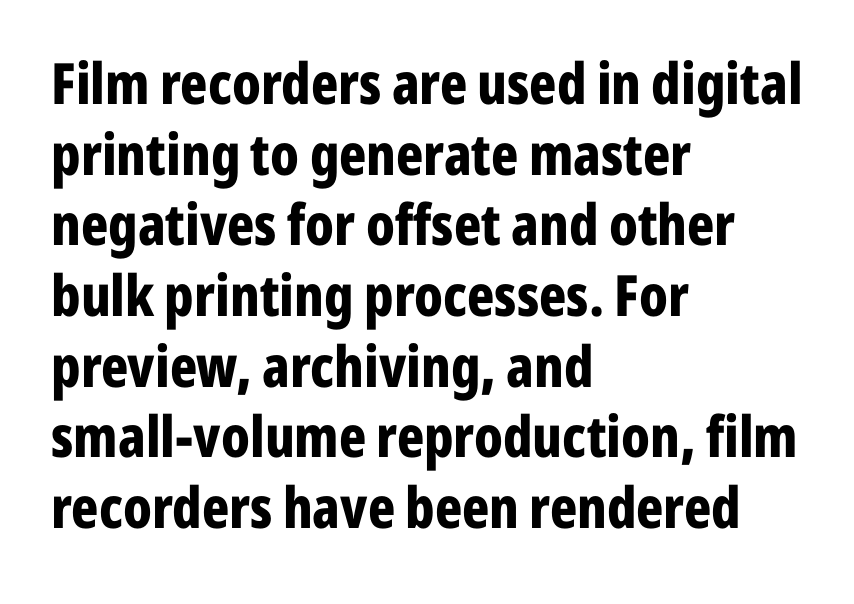
The image shows 57 px bold, condensed sans-serif type, upright; set left-aligned, line spacing 1.24x, normal letter spacing, not underlined; low stroke contrast and a medium x-height.
